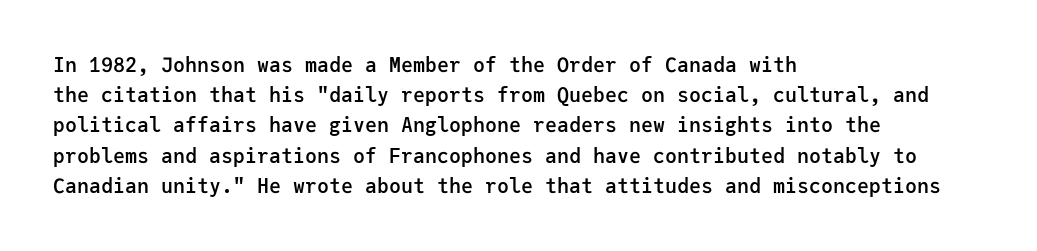
{"italic": "no", "bold": "semi", "underline": "no", "align": "left", "line_spacing": "normal", "line_spacing_ratio": 1.51, "letter_spacing": "normal", "letter_spacing_em": 0.0, "glyph_px": 20}
